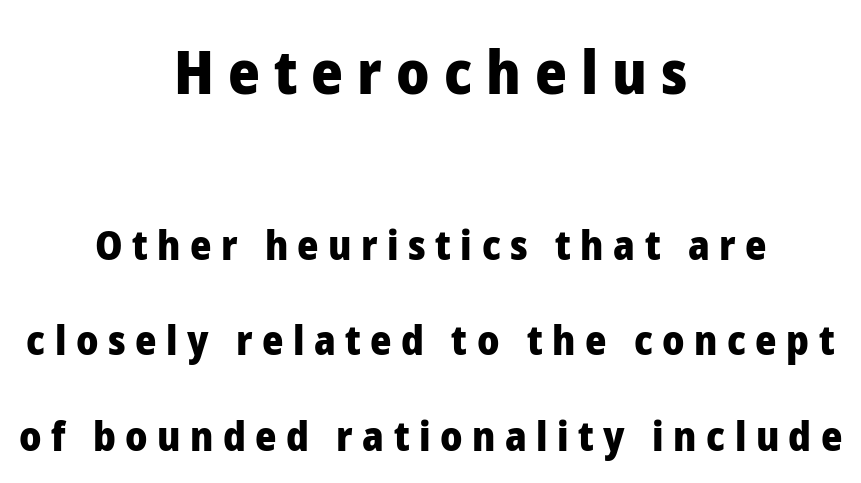
This is roman type, the default non-slanted kind. The glyphs are unaccompanied by any horizontal stroke below them. You could not count columns in this text — the font is proportionally spaced. The rendering uses a bold face; every stroke is thick and dark.
